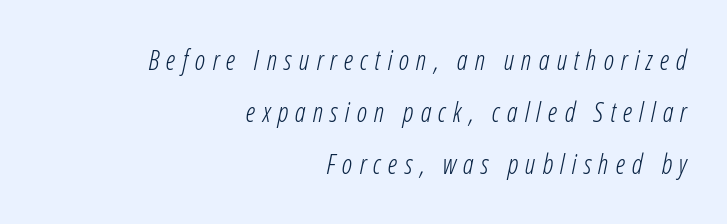
Q: Is the text bold? A: No.
Q: Is the text italic (slanted)? A: Yes, it leans right by about 12 degrees.
Q: Is the text underlined? A: No.
Q: How is the paragraph aligned? A: Right-aligned.
Q: Is the spacing between letters normal or unusually wide? A: Unusually wide.
Q: Is the spacing between lines tight, normal or loose? A: Loose.
